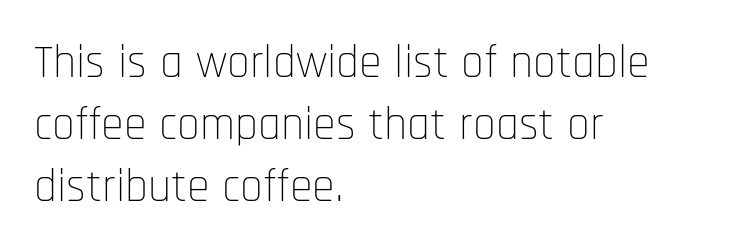
Each new line begins a customary step beneath the previous one. Is there any slant? The stems are plumb. The glyphs in this specimen are sans serif. Look at the tracking — it's just the regular setting, nothing added. Casual observation: everything's shoved over to the left. Character widths vary here, with narrow letters taking less room than wide ones.
